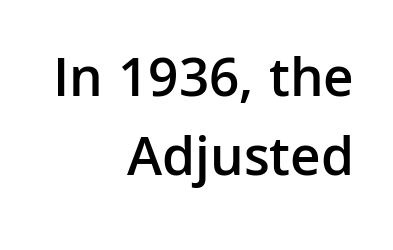
The image shows 57 px semibold sans-serif type, upright; set right-aligned, normal line spacing (1.39x), normal letter spacing, not underlined; low stroke contrast and a medium x-height.
